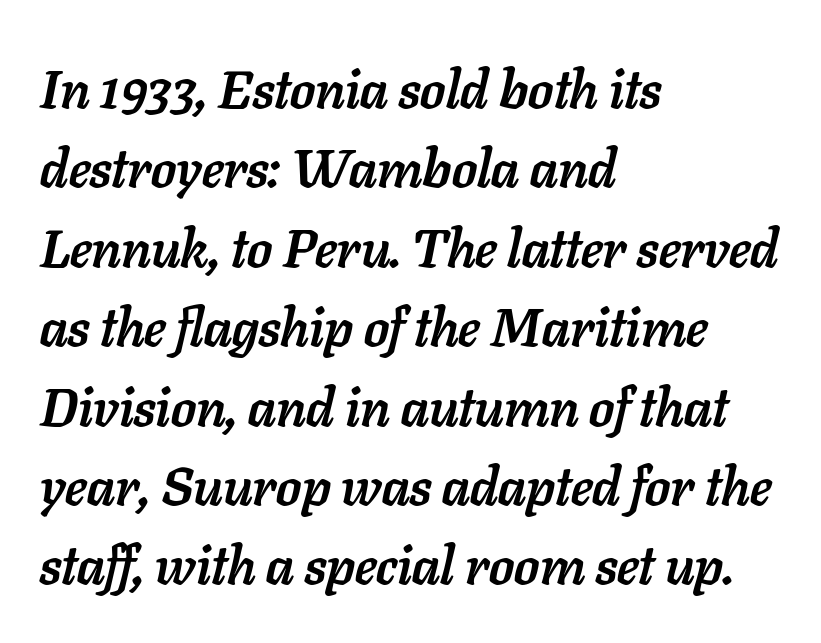
Glyph-to-glyph distance matches everyday printed text. Visually the block forms a straight wall on the left and a jagged coastline on the right. Spacing verdict: proportional, widths tailored to each character. Tall strokes in this sample are angled rather than plumb. The baseline area is clear. Stroke thickness is high; the sample reads as a true bold.
